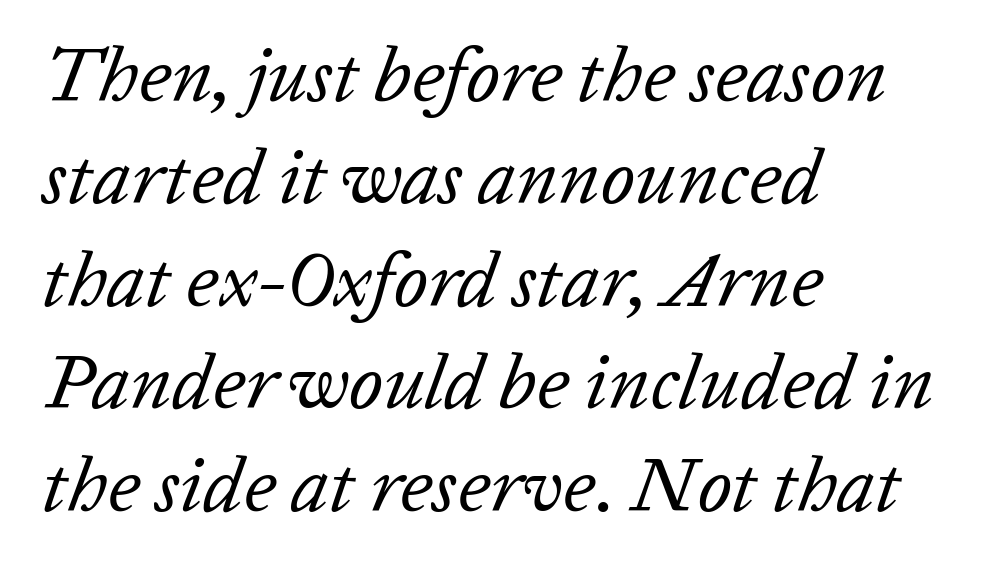
The image shows 77 px regular-weight type, italic (leaning right); set left-aligned, normal line spacing (1.33x), normal letter spacing, not underlined; low stroke contrast and a medium x-height.
